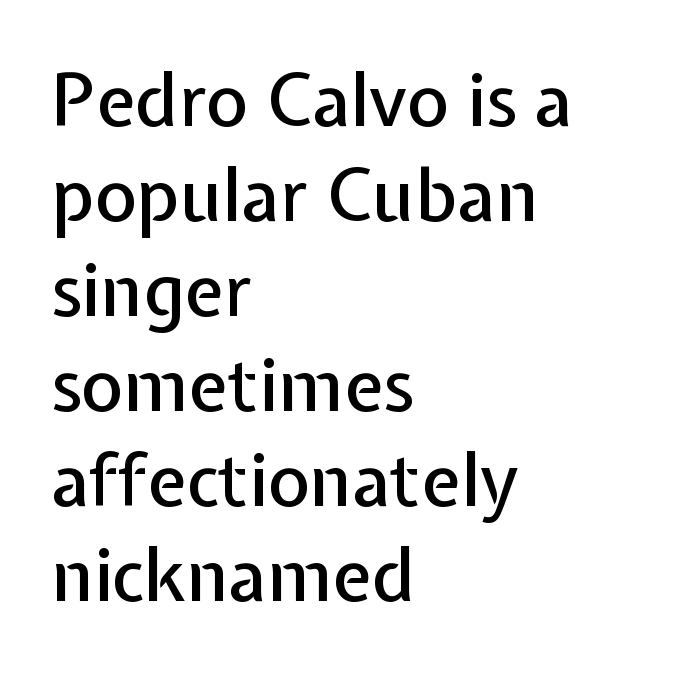
{"serif": "no", "italic": "no", "width": "normal", "stroke_contrast": "low", "x_height": "medium", "monospaced": "no", "underline": "no", "align": "left", "line_spacing": "normal", "line_spacing_ratio": 1.32, "letter_spacing": "normal", "letter_spacing_em": 0.0, "glyph_px": 72}
